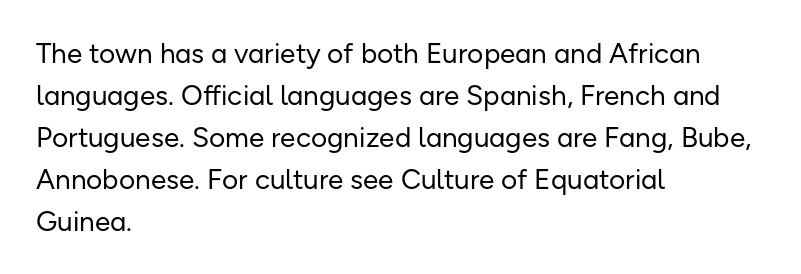
The image shows 28 px regular-weight sans-serif type, upright; set left-aligned, normal line spacing (1.5x), normal letter spacing, not underlined; low stroke contrast and a medium x-height.
